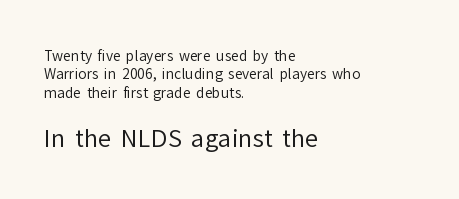
Q: Is the text bold? A: No.
Q: Is the text italic (slanted)? A: No, it is upright.
Q: Is the text underlined? A: No.
Q: How is the paragraph aligned? A: Left-aligned.
Q: Is the spacing between letters normal or unusually wide? A: Normal.
Q: Is the spacing between lines tight, normal or loose? A: Normal.
Q: Which block of text is set in a larger size, the first (top) or the second (bottom)? A: The second (bottom) one.
